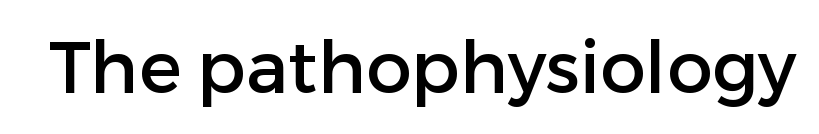
{"serif": "no", "italic": "no", "width": "normal", "stroke_contrast": "low", "x_height": "medium", "monospaced": "no", "underline": "no", "letter_spacing": "normal", "letter_spacing_em": 0.0, "glyph_px": 72}
